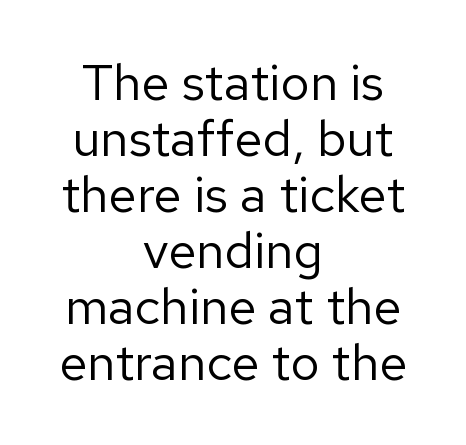
Think of a printed novel: that variable character pitch is what you see here. The horizontal fit of the characters is conventional and even. One-word summary of the alignment: center. The glyphs in this specimen are sans serif. Successive baselines arrive quickly, one right under another.
